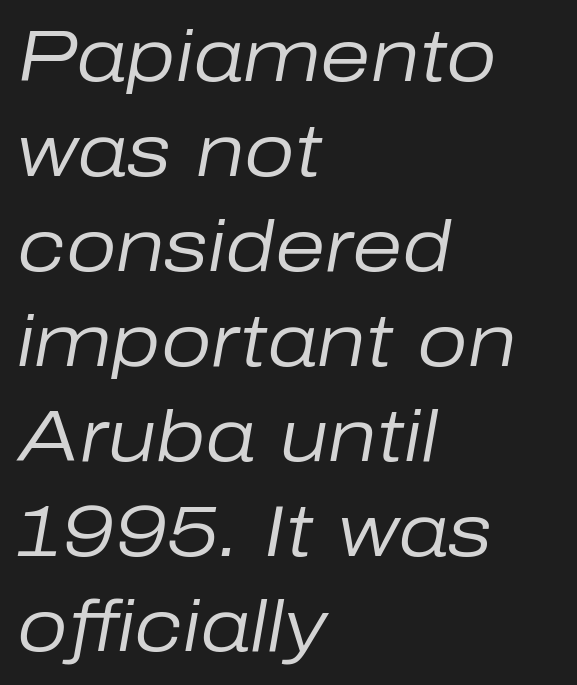
The image shows 72 px regular-weight type, italic (leaning right); set left-aligned, normal line spacing (1.32x), normal letter spacing, not underlined; low stroke contrast and a medium x-height.
